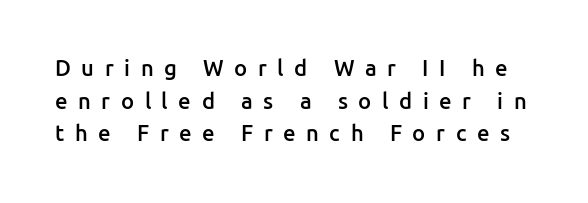
The block of text has a typical density, with ordinary space between rows. Honestly, there is no underline to notice here at all. This rendering widens character spacing well past its baseline value. Ascenders rise straight up at ninety degrees.
